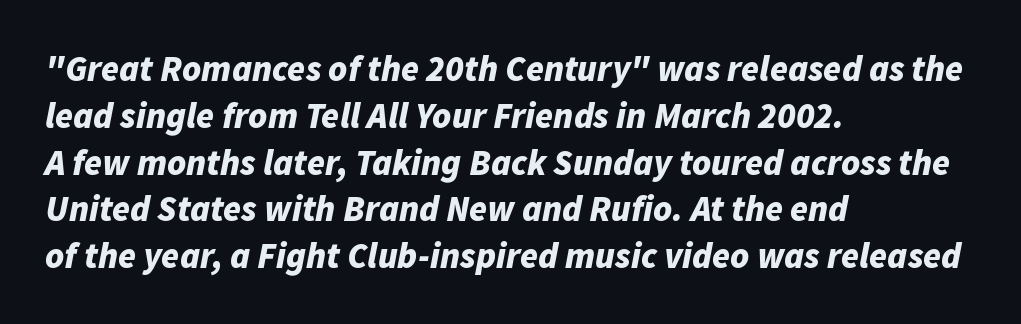
{"italic": "yes", "lean": "right", "slant_degrees": 11, "bold": "yes", "weight": "bold", "width": "normal", "stroke_contrast": "low", "x_height": "medium", "monospaced": "no", "underline": "no", "align": "left", "line_spacing": "normal", "line_spacing_ratio": 1.3, "letter_spacing": "normal", "letter_spacing_em": 0.0, "glyph_px": 36}
